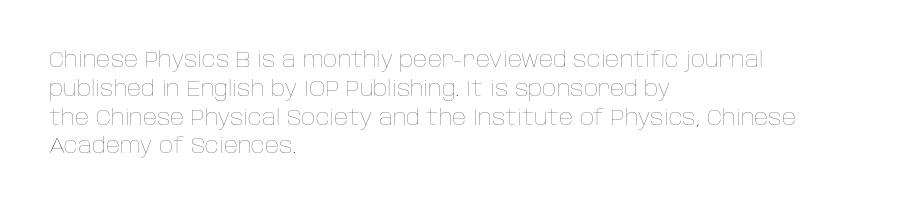
Q: Is the text bold? A: No.
Q: Is the text italic (slanted)? A: No, it is upright.
Q: Is the text underlined? A: No.
Q: How is the paragraph aligned? A: Left-aligned.
Q: Is the spacing between letters normal or unusually wide? A: Normal.
Q: Is the spacing between lines tight, normal or loose? A: Normal.
